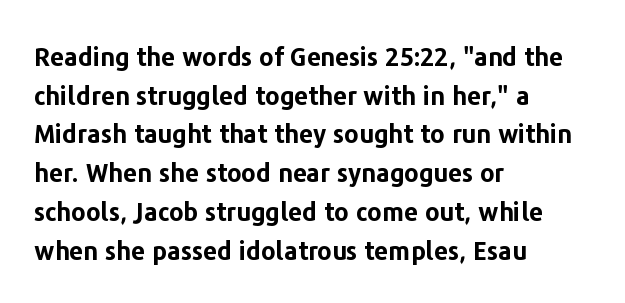
The image shows 25 px bold type, upright; set left-aligned, normal line spacing (1.55x), normal letter spacing, not underlined.
